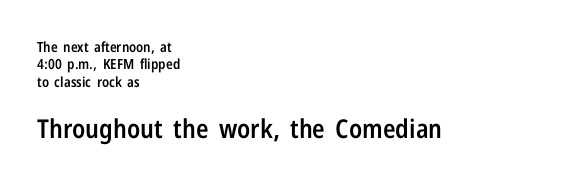
{"italic": "no", "bold": "semi", "underline": "no", "align": "left", "line_spacing": "normal", "line_spacing_ratio": 1.25, "letter_spacing": "normal", "letter_spacing_em": 0.0, "larger_block": "second", "size_ratio": 1.86, "glyph_px": 26}
